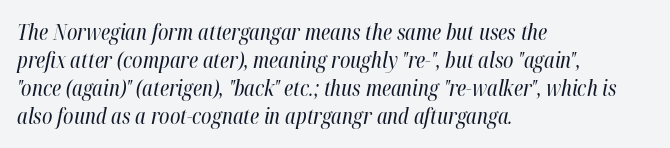
Q: Is the text bold? A: No.
Q: Is the text italic (slanted)? A: Yes, it leans right by about 12 degrees.
Q: Is the text underlined? A: No.
Q: How is the paragraph aligned? A: Left-aligned.
Q: Is the spacing between letters normal or unusually wide? A: Normal.
Q: Is the spacing between lines tight, normal or loose? A: Normal.
